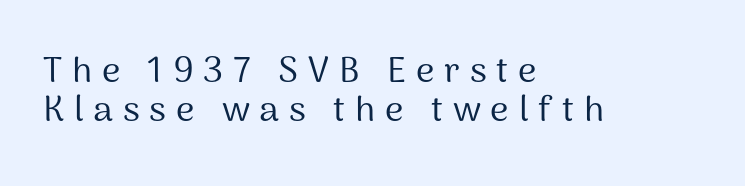
Leading is clearly below the norm, producing a dense column. Casual observation: everything's shoved over to the left. The strokes carry an ordinary text weight at most. Decoration check: the copy has no underline. The type is letterspaced generously, with wide tracking.
